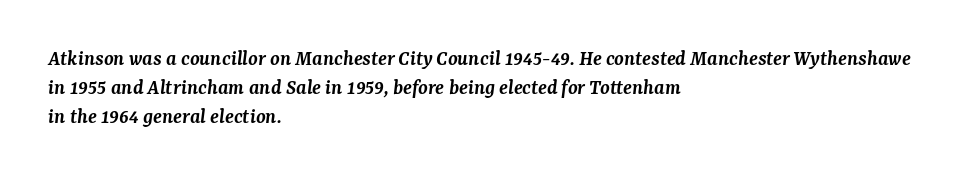
{"italic": "yes", "lean": "right", "slant_degrees": 7, "bold": "semi", "underline": "no", "align": "left", "line_spacing": "normal", "line_spacing_ratio": 1.32, "letter_spacing": "normal", "letter_spacing_em": 0.0, "glyph_px": 22}
